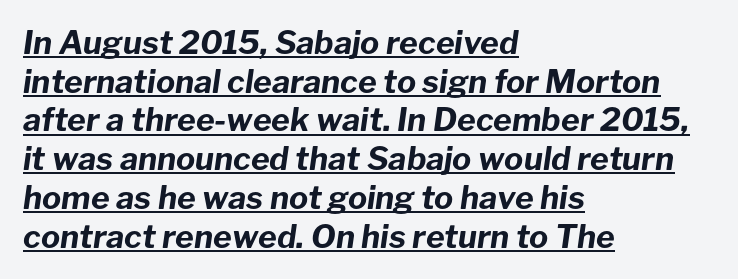
The image shows 32 px bold type, italic (leaning right); set left-aligned, line spacing 1.21x, normal letter spacing, underlined; low stroke contrast and a medium x-height.
